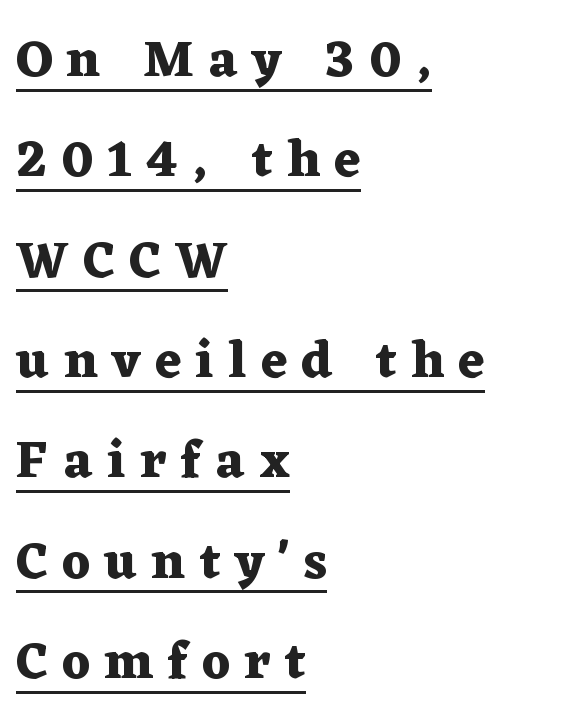
Loose tracking; the words dissolve into strings of separated letters. Look at the bottom of the vertical strokes: they flare into serifs here. The space between consecutive lines is lavish. Underline: present.
